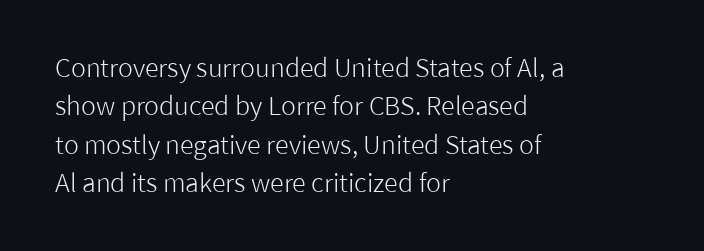
The image shows 25 px text type, upright; set left-aligned, normal line spacing (1.54x), normal letter spacing, not underlined.
